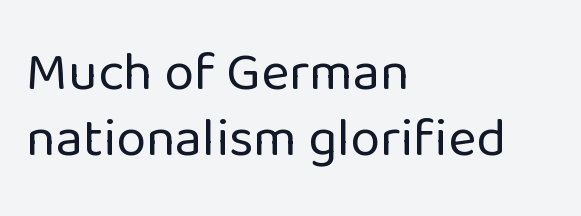
The image shows 54 px regular-weight sans-serif type, upright; set left-aligned, line spacing 1.23x, normal letter spacing, not underlined; low stroke contrast and a medium x-height.
